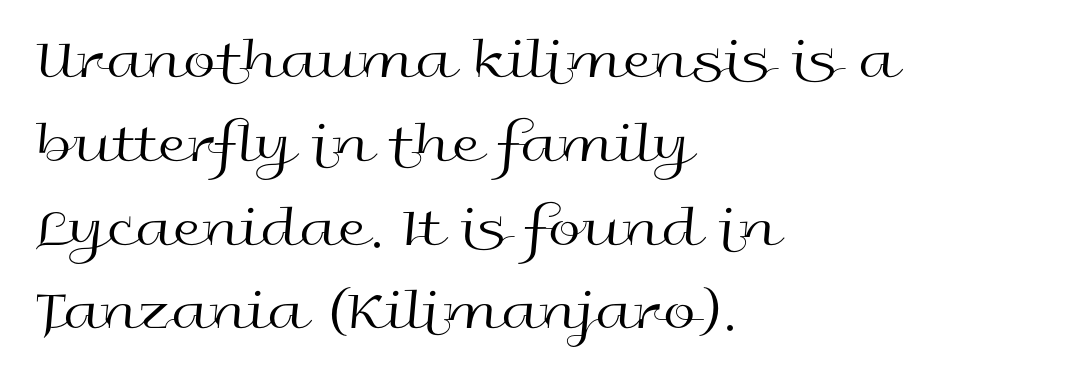
{"serif": "no", "italic": "no", "bold": "no", "weight": "regular", "width": "wide", "x_height": "medium", "monospaced": "no", "underline": "no", "align": "left", "line_spacing": "normal", "line_spacing_ratio": 1.42, "letter_spacing": "normal", "letter_spacing_em": 0.0, "glyph_px": 59}
